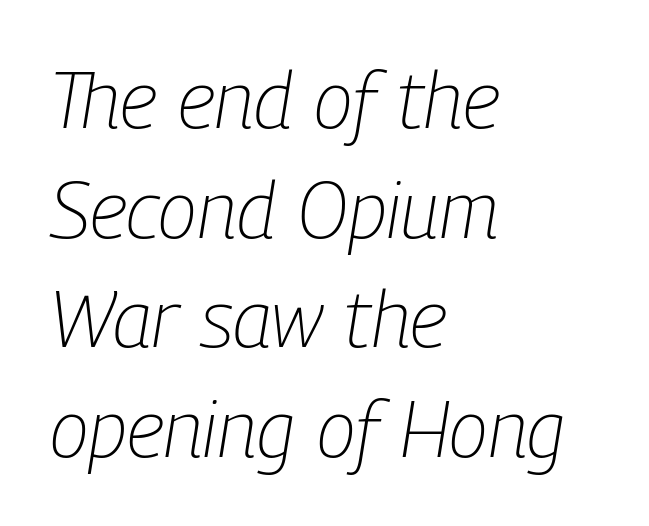
The image shows 80 px light, condensed type, italic (leaning right); set left-aligned, normal line spacing (1.37x), normal letter spacing, not underlined; low stroke contrast and a medium x-height.
